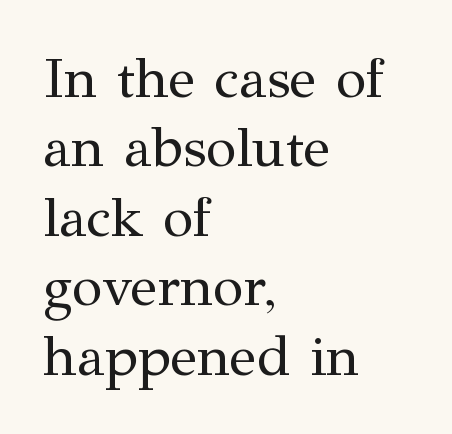
Tracking here is standard; glyphs follow each other at the usual distance. Compared with a centered layout, this one pins lines to the left instead. These lines are rendered in a variable-pitch font. If you drew a line through each stem, it would be perfectly vertical.
